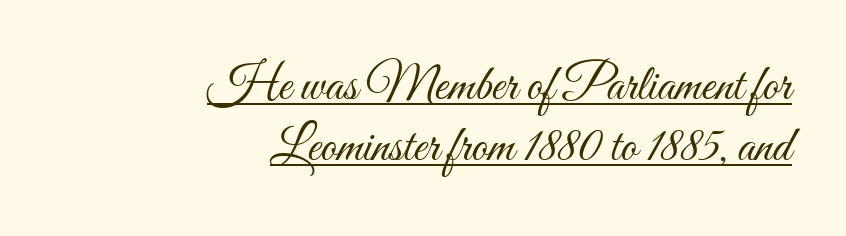
You can see a thin bar hugging the bottom of the glyphs. Varying glyph widths throughout — classic text-font behaviour. The typesetting does not lean heavy: it is not bold.
